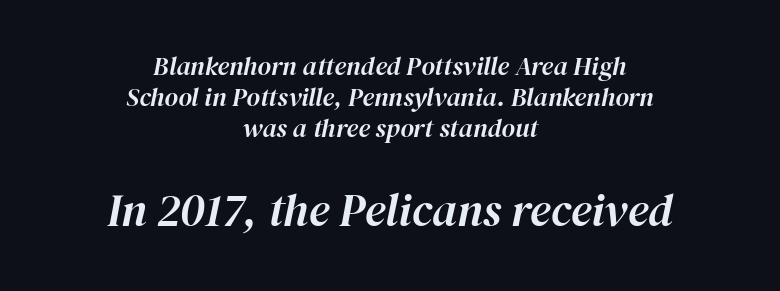
The image shows 46 px text type, italic (leaning right); set centered, line spacing 1.2x, normal letter spacing, not underlined; the second (bottom) block is 1.77x larger; high stroke contrast and a medium x-height.
